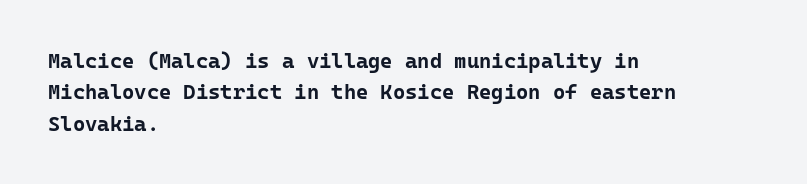
Q: Is the text bold? A: Yes.
Q: Is the text italic (slanted)? A: No, it is upright.
Q: Is the text underlined? A: No.
Q: How is the paragraph aligned? A: Left-aligned.
Q: Is the spacing between letters normal or unusually wide? A: Normal.
Q: Is the spacing between lines tight, normal or loose? A: Normal.
